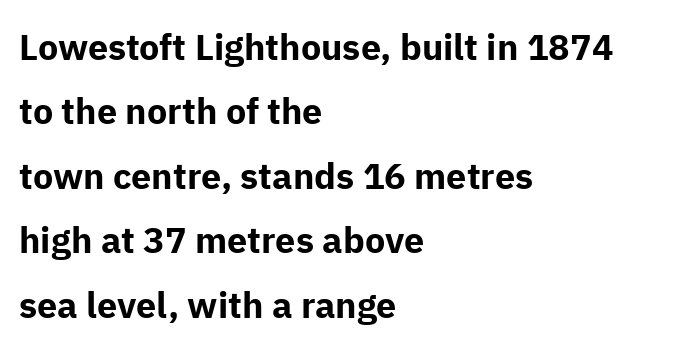
Q: Is the text bold? A: Yes.
Q: Is the text italic (slanted)? A: No, it is upright.
Q: Is the typeface a serif or a sans-serif typeface? A: Sans-serif.
Q: Is the text underlined? A: No.
Q: How is the paragraph aligned? A: Left-aligned.
Q: Is the spacing between letters normal or unusually wide? A: Normal.
Q: Width (condensed, normal, or wide)? A: Normal.
Q: Stroke contrast? A: Low.
Q: x-height? A: Medium.
Q: Monospaced? A: No.
